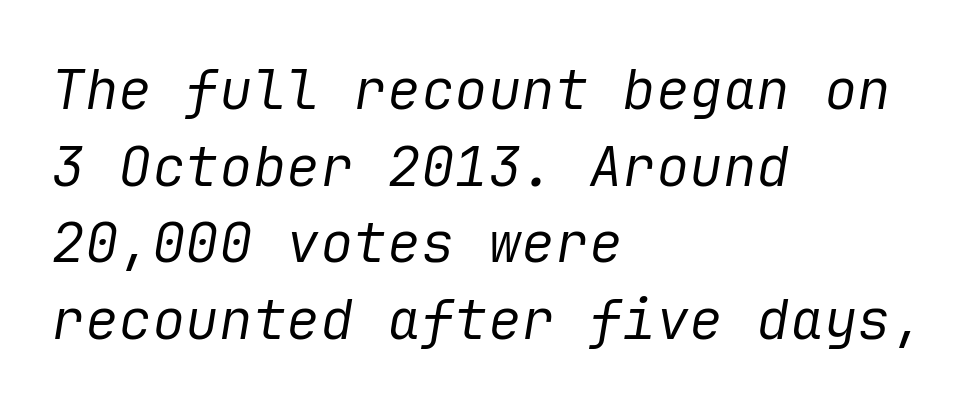
Check under the words: just untouched page. Compared with a typical body face, this is equally light or lighter still. Compared with typical paragraphs, the rows here are spaced about the same. Italic? Definitely — the glyphs are oblique. A typesetter would call this zero additional tracking.
